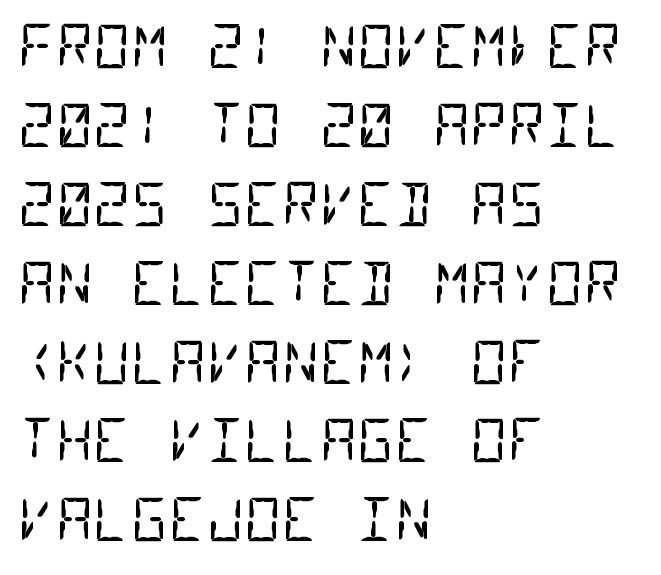
{"serif": "no", "bold": "no", "weight": "regular", "width": "condensed", "stroke_contrast": "low", "x_height": "large", "monospaced": "yes", "underline": "no", "align": "left", "line_spacing": "normal", "line_spacing_ratio": 1.36, "letter_spacing": "normal", "letter_spacing_em": 0.0, "glyph_px": 58}
